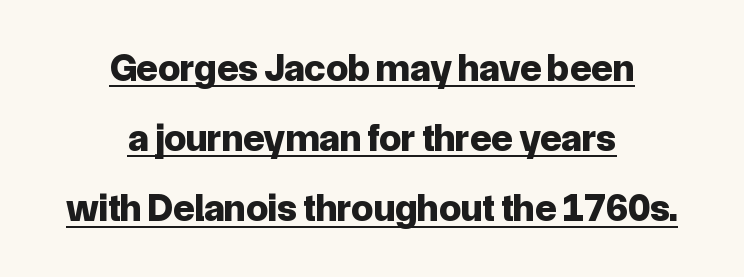
{"serif": "no", "italic": "no", "bold": "yes", "weight": "bold", "width": "normal", "stroke_contrast": "low", "x_height": "medium", "monospaced": "no", "underline": "yes", "align": "center", "line_spacing_ratio": 1.8, "letter_spacing": "normal", "letter_spacing_em": 0.0, "glyph_px": 39}
